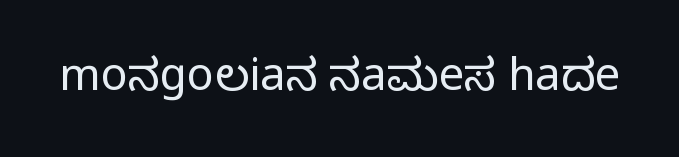
{"serif": "no", "italic": "no", "width": "condensed", "stroke_contrast": "medium", "monospaced": "no", "underline": "no", "letter_spacing": "normal", "letter_spacing_em": 0.0, "glyph_px": 45}
